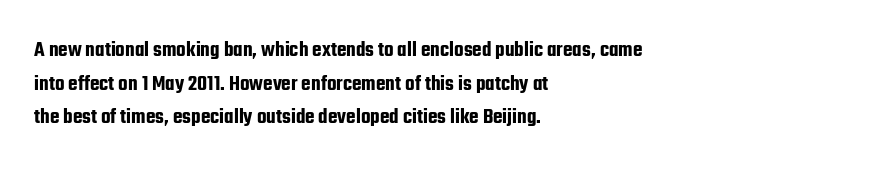
The image shows 22 px text type, upright; set left-aligned, normal line spacing (1.53x), normal letter spacing, not underlined.
